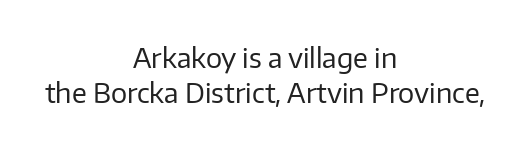
The image shows 27 px text type, upright; set centered, normal line spacing (1.31x), normal letter spacing, not underlined.
